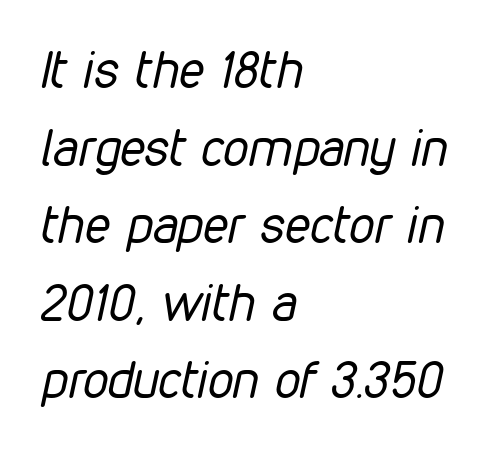
{"italic": "yes", "lean": "right", "slant_degrees": 12, "bold": "no", "weight": "regular", "width": "condensed", "stroke_contrast": "low", "x_height": "medium", "monospaced": "no", "underline": "no", "align": "left", "line_spacing": "normal", "line_spacing_ratio": 1.52, "letter_spacing": "normal", "letter_spacing_em": 0.0, "glyph_px": 51}
